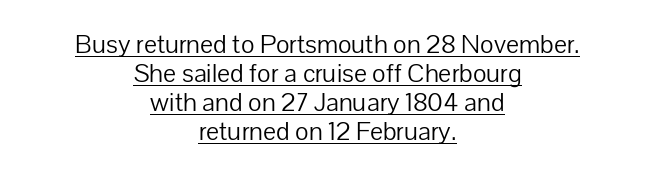
This sample uses an upright cut, with every glyph sitting square on the baseline. The rendering keeps characters at their native spacing. Regarding leading, the lines here are crowded together. Visually the block forms a symmetrical silhouette, jagged on both flanks.
